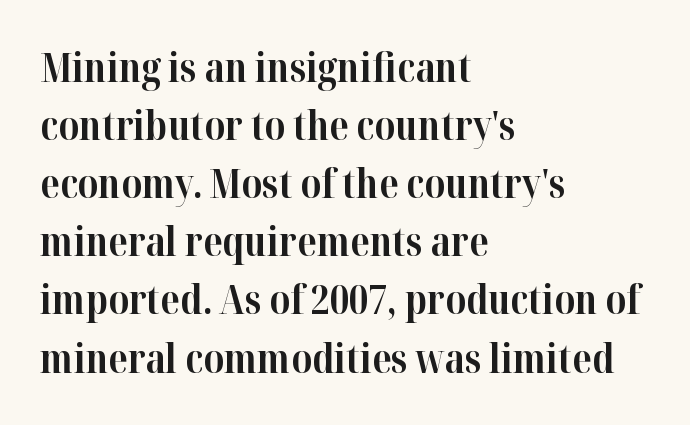
Q: Is the text bold? A: Yes.
Q: Is the text italic (slanted)? A: No, it is upright.
Q: Is the typeface a serif or a sans-serif typeface? A: Serif.
Q: Is the text underlined? A: No.
Q: How is the paragraph aligned? A: Left-aligned.
Q: Is the spacing between letters normal or unusually wide? A: Normal.
Q: Is the spacing between lines tight, normal or loose? A: Normal.
Q: Width (condensed, normal, or wide)? A: Normal.
Q: Stroke contrast? A: High.
Q: x-height? A: Medium.
Q: Monospaced? A: No.
